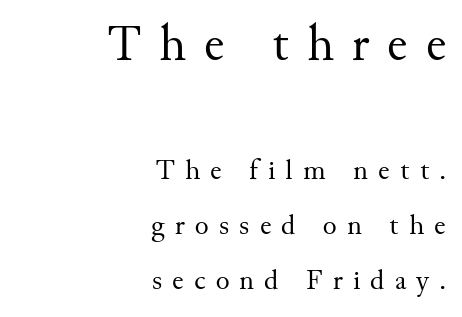
Q: Is the text bold? A: No.
Q: Is the text italic (slanted)? A: No, it is upright.
Q: Is the typeface a serif or a sans-serif typeface? A: Serif.
Q: Is the text underlined? A: No.
Q: How is the paragraph aligned? A: Right-aligned.
Q: Is the spacing between letters normal or unusually wide? A: Unusually wide.
Q: Is the spacing between lines tight, normal or loose? A: Loose.
Q: Which block of text is set in a larger size, the first (top) or the second (bottom)? A: The first (top) one.
Q: Width (condensed, normal, or wide)? A: Normal.
Q: Stroke contrast? A: Medium.
Q: x-height? A: Small.
Q: Monospaced? A: No.
